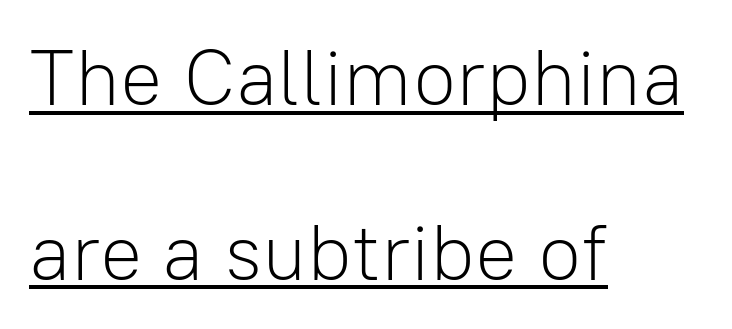
Think standard paragraph weight, or any step lighter than that. Unlike italic type, these characters show no tilt at all. Think of a printed novel: that variable character pitch is what you see here. The glyphs are accompanied by a horizontal stroke just below them.
